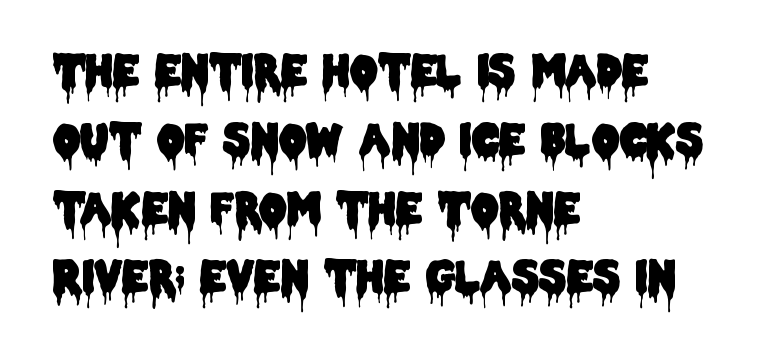
This is the regular roman posture of the typeface. Think of a printed novel: that variable character pitch is what you see here. Characters follow at the spacing the type designer built in. Nothing sits at the stroke ends, so this counts as sans-serif.
